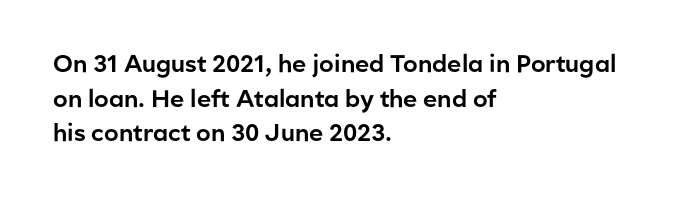
Q: Is the text italic (slanted)? A: No, it is upright.
Q: Is the text underlined? A: No.
Q: How is the paragraph aligned? A: Left-aligned.
Q: Is the spacing between letters normal or unusually wide? A: Normal.
Q: Is the spacing between lines tight, normal or loose? A: Normal.
